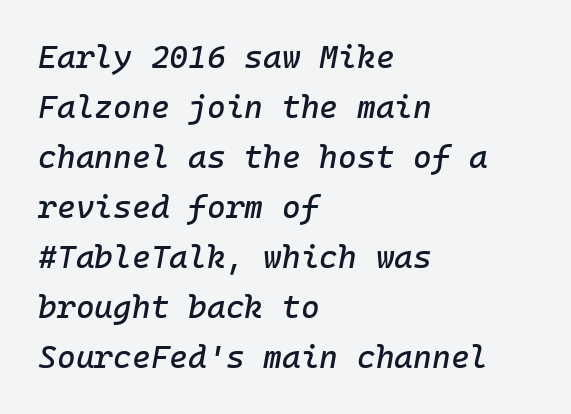
Q: Is the text italic (slanted)? A: Yes, it leans right by about 10 degrees.
Q: Is the text underlined? A: No.
Q: How is the paragraph aligned? A: Left-aligned.
Q: Is the spacing between letters normal or unusually wide? A: Normal.
Q: Is the spacing between lines tight, normal or loose? A: Normal.
Q: Width (condensed, normal, or wide)? A: Normal.
Q: Stroke contrast? A: Low.
Q: x-height? A: Medium.
Q: Monospaced? A: Yes.
